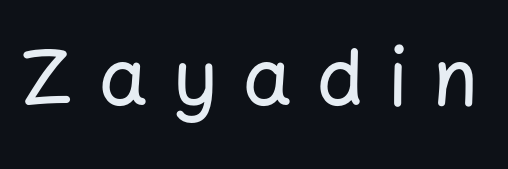
{"serif": "no", "italic": "no", "width": "normal", "stroke_contrast": "low", "x_height": "medium", "monospaced": "no", "underline": "no", "letter_spacing": "wide", "letter_spacing_em": 0.33, "glyph_px": 77}
